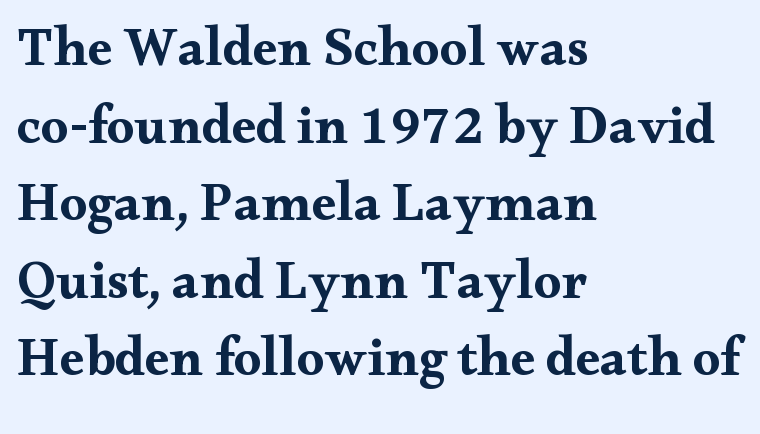
{"serif": "yes", "italic": "no", "bold": "yes", "weight": "bold", "width": "wide", "stroke_contrast": "medium", "x_height": "small", "monospaced": "no", "underline": "no", "align": "left", "line_spacing": "normal", "line_spacing_ratio": 1.41, "letter_spacing": "normal", "letter_spacing_em": 0.0, "glyph_px": 55}
